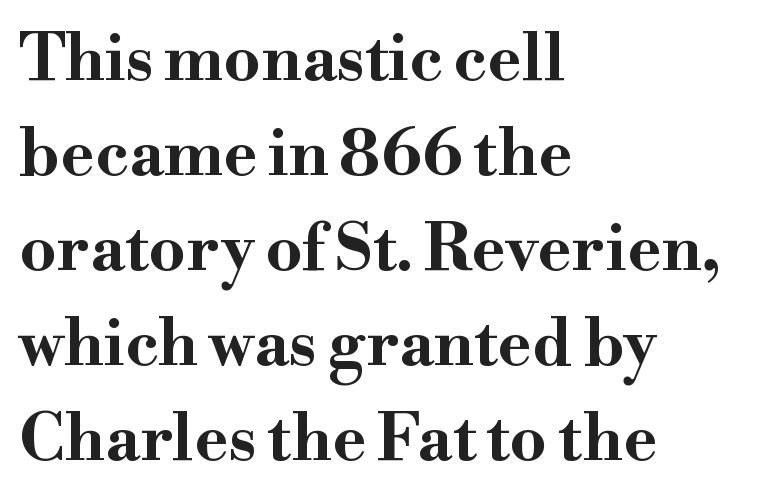
{"serif": "yes", "italic": "no", "bold": "yes", "weight": "bold", "width": "wide", "stroke_contrast": "high", "x_height": "small", "monospaced": "no", "underline": "no", "align": "left", "line_spacing": "normal", "line_spacing_ratio": 1.46, "letter_spacing": "normal", "letter_spacing_em": 0.0, "glyph_px": 65}
